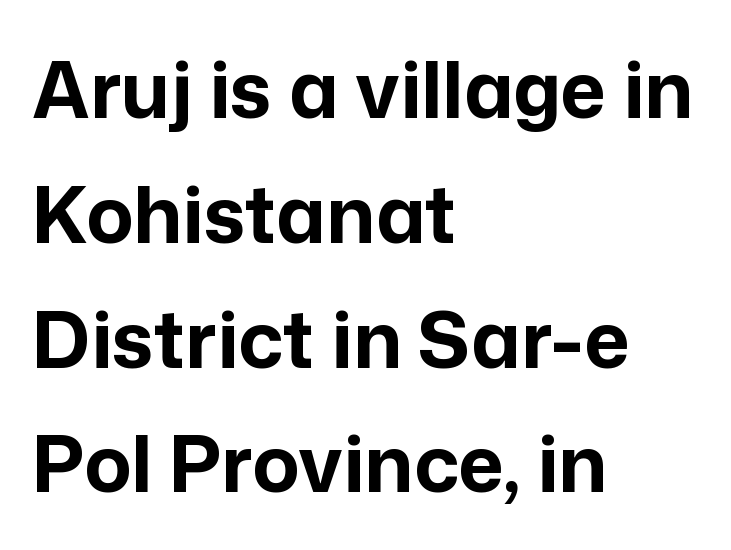
The image shows 78 px bold sans-serif type, upright; set left-aligned, normal line spacing (1.6x), normal letter spacing, not underlined; low stroke contrast and a medium x-height.
